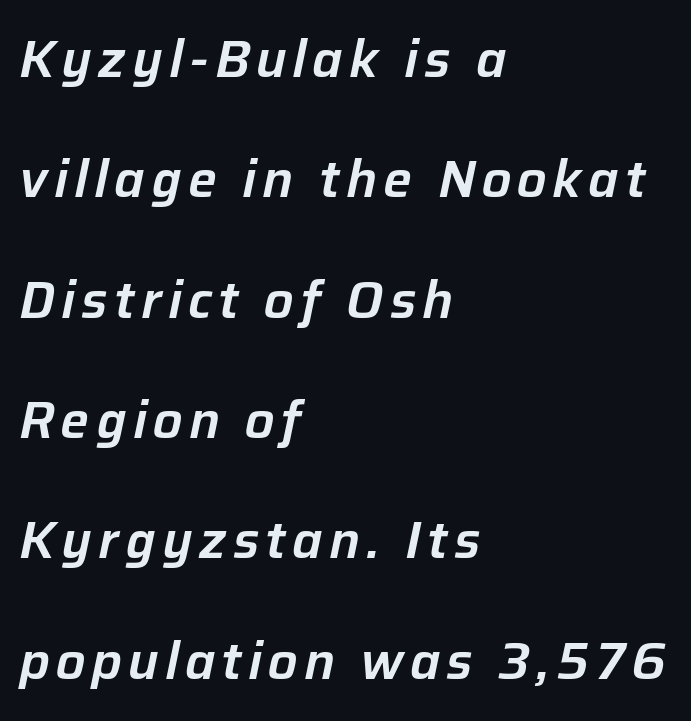
The image shows 51 px text type, italic (leaning right); set left-aligned, loose line spacing (2.36x), not underlined; low stroke contrast and a medium x-height.
